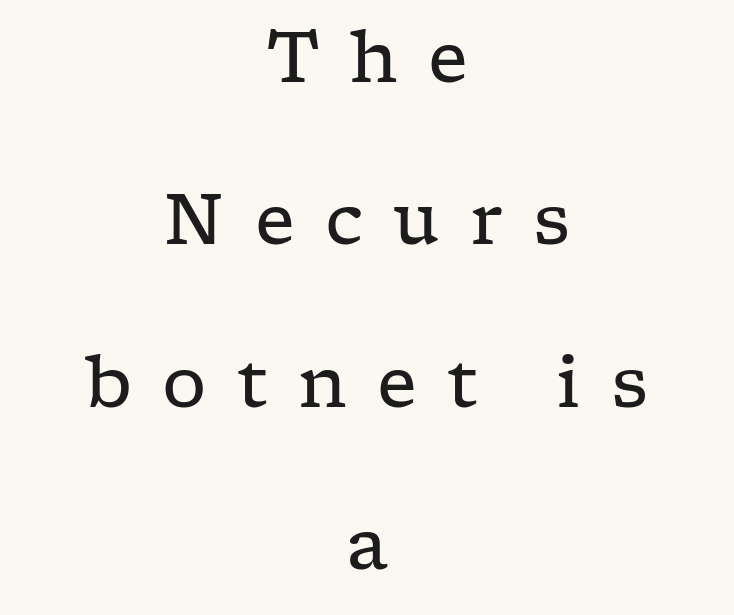
{"serif": "yes", "italic": "no", "bold": "no", "weight": "regular", "width": "wide", "stroke_contrast": "low", "x_height": "medium", "monospaced": "no", "underline": "no", "align": "center", "line_spacing": "loose", "line_spacing_ratio": 2.32, "letter_spacing": "wide", "letter_spacing_em": 0.43, "glyph_px": 70}
